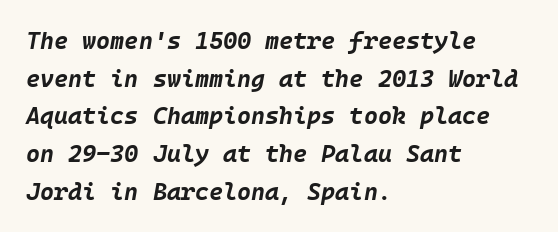
The image shows 24 px bold type, italic (leaning right); set left-aligned, normal line spacing (1.57x), normal letter spacing, not underlined.
